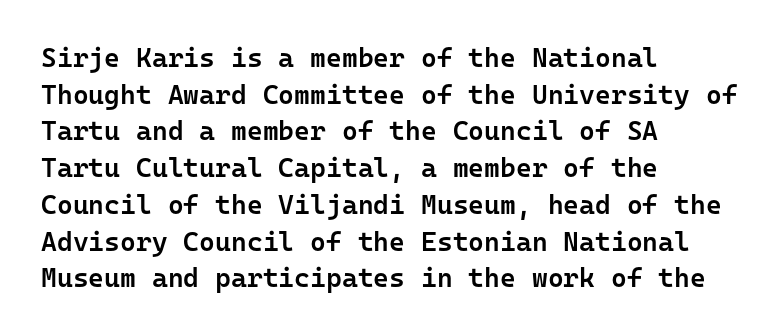
{"italic": "no", "bold": "semi", "underline": "no", "align": "left", "line_spacing": "normal", "line_spacing_ratio": 1.36, "letter_spacing": "normal", "letter_spacing_em": 0.0, "glyph_px": 27}
